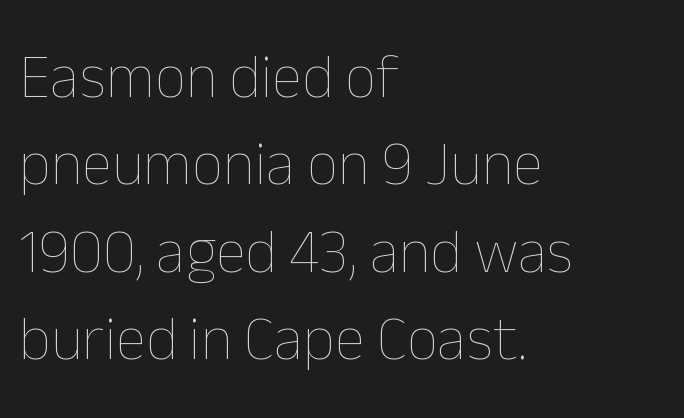
{"italic": "no", "bold": "no", "weight": "thin", "width": "normal", "stroke_contrast": "low", "x_height": "medium", "monospaced": "no", "underline": "no", "align": "left", "line_spacing": "normal", "line_spacing_ratio": 1.41, "letter_spacing": "normal", "letter_spacing_em": 0.0, "glyph_px": 62}
